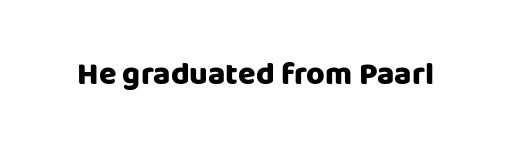
The image shows 32 px heavy sans-serif type, upright; set normal letter spacing, not underlined; low stroke contrast and a large x-height.
